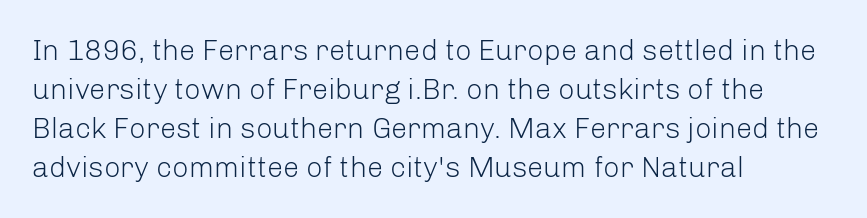
The image shows 29 px light sans-serif type, upright; set left-aligned, normal line spacing (1.35x), normal letter spacing, not underlined; low stroke contrast and a medium x-height.
